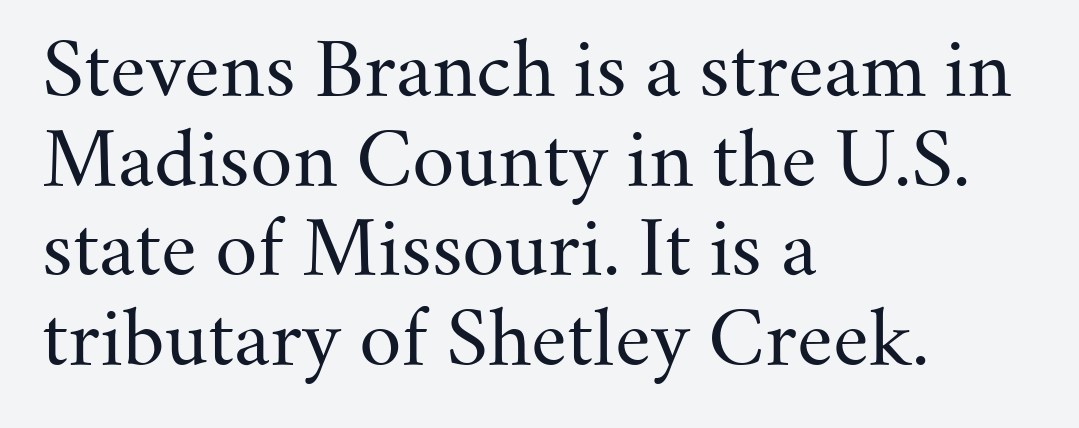
The image shows 74 px regular-weight serif type, upright; set left-aligned, line spacing 1.21x, normal letter spacing, not underlined; medium stroke contrast and a small x-height.
